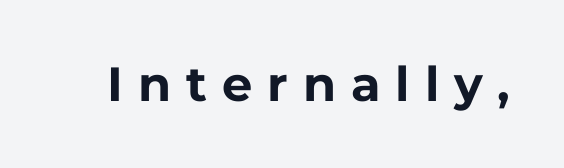
{"serif": "no", "italic": "no", "bold": "yes", "weight": "bold", "width": "normal", "stroke_contrast": "low", "x_height": "medium", "monospaced": "no", "underline": "no", "letter_spacing": "wide", "letter_spacing_em": 0.31, "glyph_px": 48}
